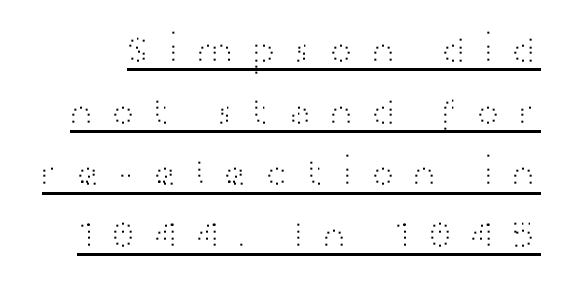
The image shows 40 px light, wide sans-serif type, upright; set normal line spacing (1.54x), unusually wide letter spacing (+0.38 em), underlined; high stroke contrast and a medium x-height.
